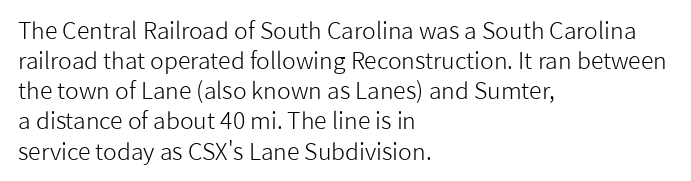
Q: Is the text bold? A: No.
Q: Is the text italic (slanted)? A: No, it is upright.
Q: Is the text underlined? A: No.
Q: How is the paragraph aligned? A: Left-aligned.
Q: Is the spacing between letters normal or unusually wide? A: Normal.
Q: Is the spacing between lines tight, normal or loose? A: Normal.
